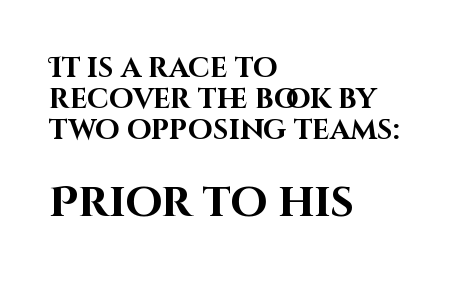
Tracking here is standard; glyphs follow each other at the usual distance. Set as a true bold cut, around the 700 mark. The rendering uses a small line-height, squeezing the rows. Nope, no serifs anywhere on these letters.
